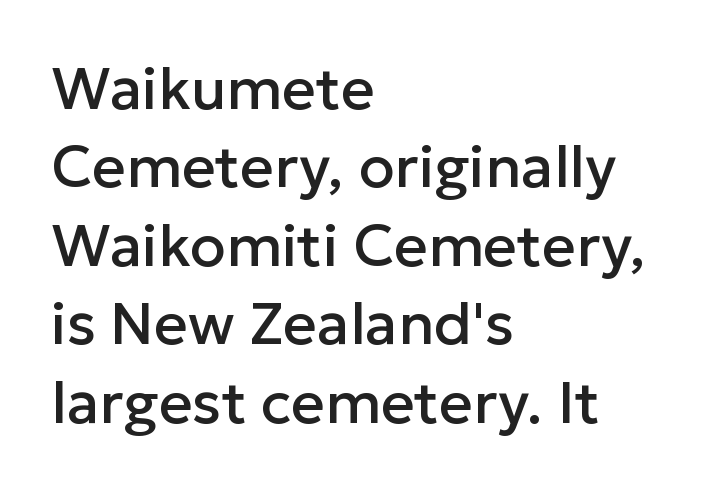
Q: Is the text italic (slanted)? A: No, it is upright.
Q: Is the typeface a serif or a sans-serif typeface? A: Sans-serif.
Q: Is the text underlined? A: No.
Q: How is the paragraph aligned? A: Left-aligned.
Q: Is the spacing between letters normal or unusually wide? A: Normal.
Q: Is the spacing between lines tight, normal or loose? A: Normal.
Q: Width (condensed, normal, or wide)? A: Normal.
Q: Stroke contrast? A: Low.
Q: x-height? A: Medium.
Q: Monospaced? A: No.
